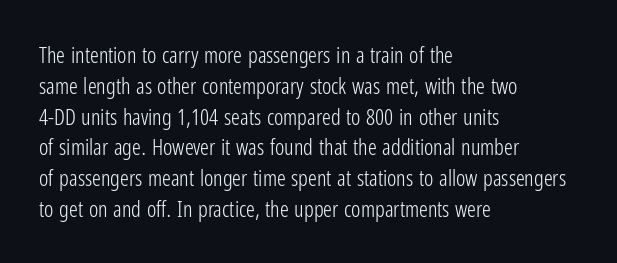
Summary of vertical rhythm: regular, with standard interline spacing. Short note: letters normally spaced. The font's upright variant was chosen for this text. Casual observation: everything's shoved over to the left.
